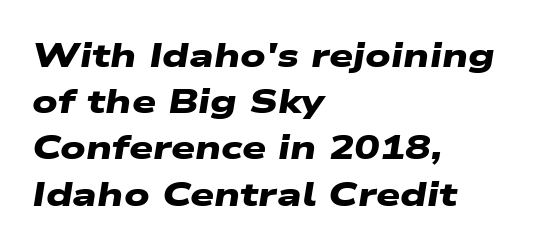
{"serif": "no", "bold": "yes", "weight": "heavy", "width": "wide", "stroke_contrast": "low", "x_height": "medium", "monospaced": "no", "underline": "no", "align": "left", "line_spacing": "normal", "line_spacing_ratio": 1.36, "letter_spacing": "normal", "letter_spacing_em": 0.0, "glyph_px": 34}
